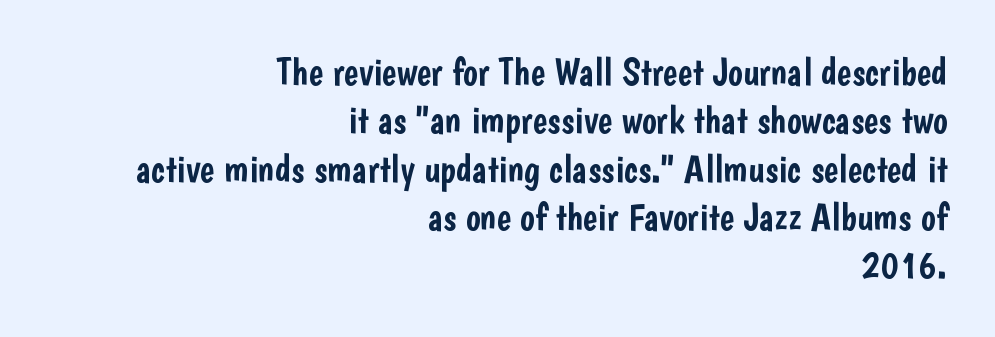
{"serif": "no", "italic": "no", "width": "condensed", "stroke_contrast": "low", "x_height": "medium", "monospaced": "no", "underline": "no", "align": "right", "line_spacing_ratio": 1.24, "letter_spacing": "normal", "letter_spacing_em": 0.0, "glyph_px": 39}
